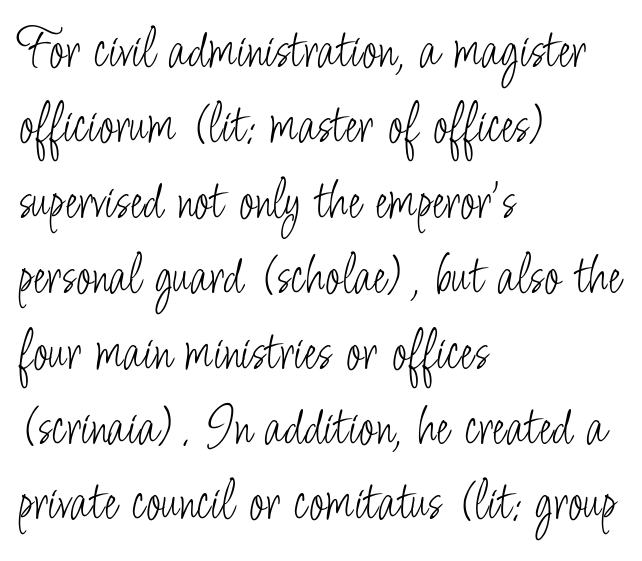
{"serif": "no", "bold": "no", "weight": "light", "width": "condensed", "stroke_contrast": "low", "x_height": "small", "monospaced": "no", "underline": "no", "align": "left", "line_spacing": "normal", "line_spacing_ratio": 1.3, "letter_spacing": "normal", "letter_spacing_em": 0.0, "glyph_px": 58}
